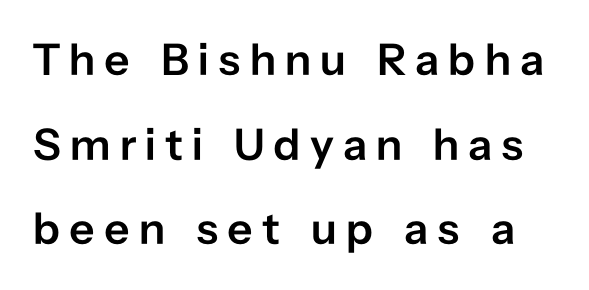
Q: Is the text bold? A: Semi-bold.
Q: Is the text italic (slanted)? A: No, it is upright.
Q: Is the typeface a serif or a sans-serif typeface? A: Sans-serif.
Q: Is the text underlined? A: No.
Q: Is the spacing between letters normal or unusually wide? A: Unusually wide.
Q: Width (condensed, normal, or wide)? A: Normal.
Q: Stroke contrast? A: Low.
Q: x-height? A: Medium.
Q: Monospaced? A: No.
